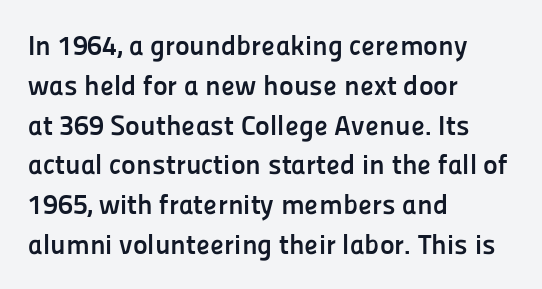
{"serif": "no", "italic": "no", "bold": "yes", "weight": "semibold", "width": "normal", "stroke_contrast": "low", "x_height": "medium", "monospaced": "no", "underline": "no", "align": "left", "line_spacing": "normal", "line_spacing_ratio": 1.42, "letter_spacing": "normal", "letter_spacing_em": 0.0, "glyph_px": 28}
